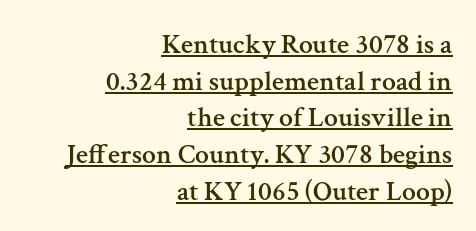
The words here are underlined. Serifs: yes, visible at the terminals of the letterforms. This is roman type, the default non-slanted kind. Honestly, the row spacing looks completely unremarkable. Looks like regular typesetting: each glyph gets only the width it needs.
